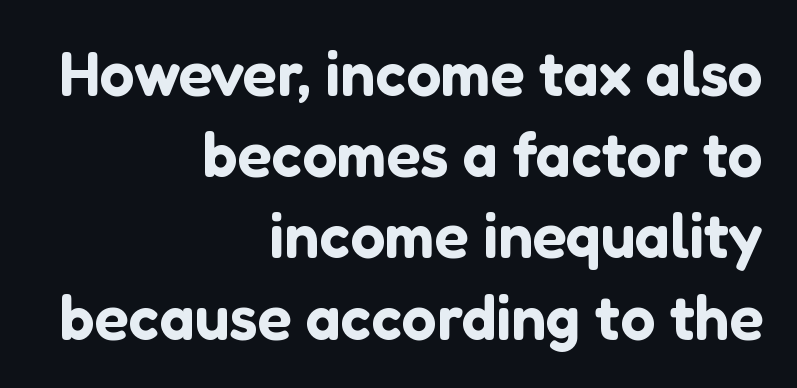
Q: Is the text italic (slanted)? A: No, it is upright.
Q: Is the typeface a serif or a sans-serif typeface? A: Sans-serif.
Q: Is the text underlined? A: No.
Q: How is the paragraph aligned? A: Right-aligned.
Q: Is the spacing between letters normal or unusually wide? A: Normal.
Q: Is the spacing between lines tight, normal or loose? A: Normal.
Q: Width (condensed, normal, or wide)? A: Normal.
Q: Stroke contrast? A: Low.
Q: x-height? A: Medium.
Q: Monospaced? A: No.
